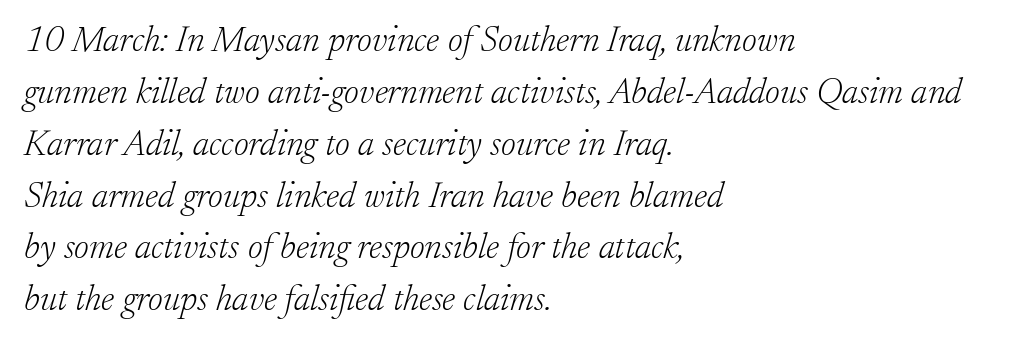
{"serif": "yes", "italic": "yes", "lean": "right", "slant_degrees": 17, "bold": "no", "weight": "light", "width": "normal", "stroke_contrast": "low", "x_height": "small", "monospaced": "no", "underline": "no", "align": "left", "line_spacing": "normal", "line_spacing_ratio": 1.44, "letter_spacing": "normal", "letter_spacing_em": 0.0, "glyph_px": 36}
